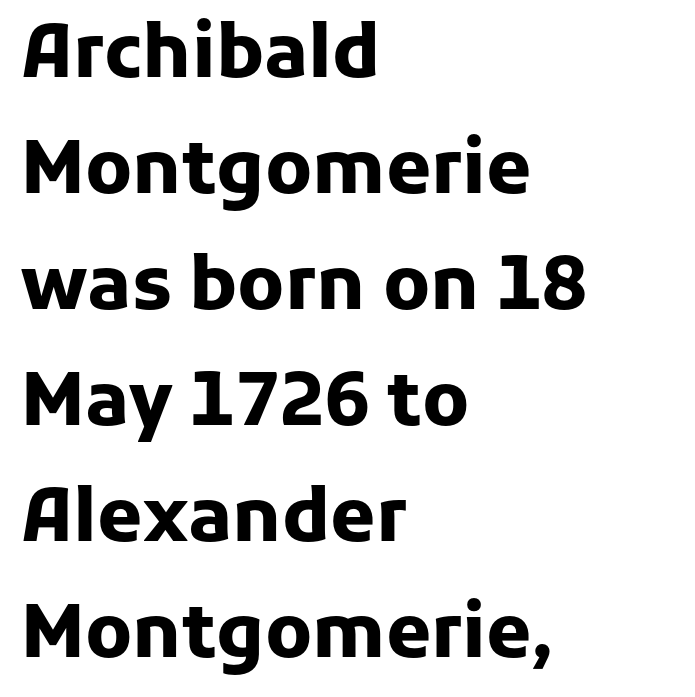
Character widths vary here, with narrow letters taking less room than wide ones. Summary of vertical rhythm: regular, with standard interline spacing. No word sits above an underline. A classic flush-left, rag-right setting is used for this passage. Every character sits straight up, as roman type does.
